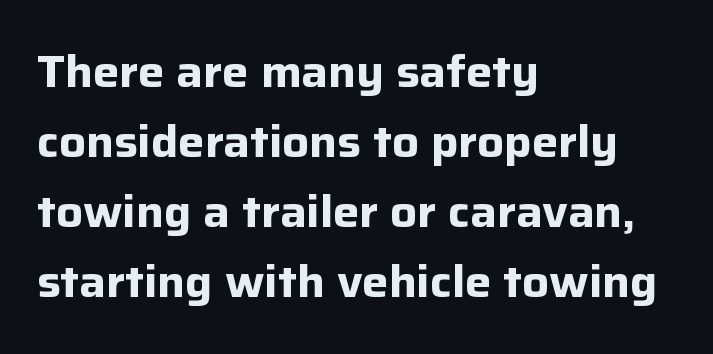
The image shows 44 px bold sans-serif type, upright; set left-aligned, normal line spacing (1.59x), normal letter spacing, not underlined; low stroke contrast and a medium x-height.
